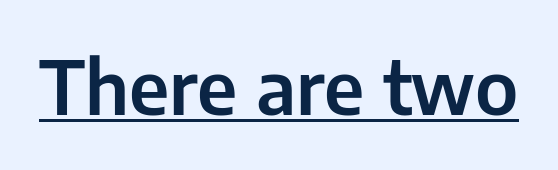
Is this a fixed-width face? No — the glyphs have proportional, varying widths. Like a heading marked for emphasis, these lines bear an underscore. No extra tracking has been applied to these lines. Is this a sans? Yes — the strokes have no serifs.
